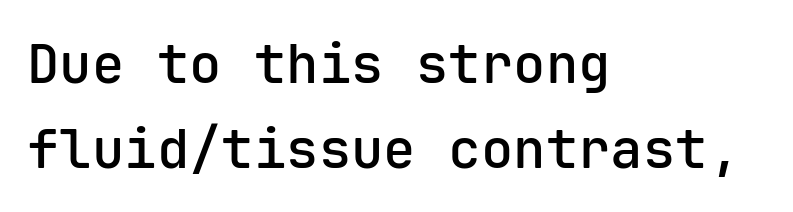
{"serif": "no", "italic": "no", "bold": "semi", "weight": "semibold", "width": "normal", "stroke_contrast": "low", "x_height": "medium", "monospaced": "yes", "underline": "no", "align": "left", "line_spacing": "normal", "line_spacing_ratio": 1.57, "letter_spacing": "normal", "letter_spacing_em": 0.0, "glyph_px": 54}
